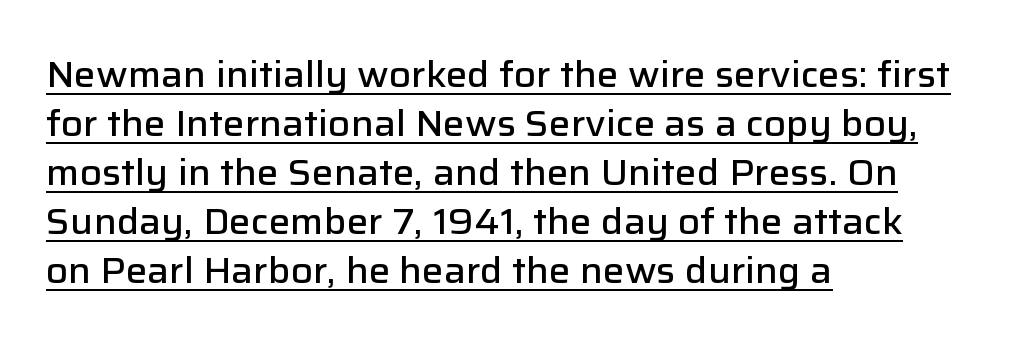
No feet cap the strokes, marking this as sans-serif type. Rendered with straight, roman letterforms. You can see a thin bar hugging the bottom of the glyphs. Between one letter and the next there's only the usual sliver of space.
